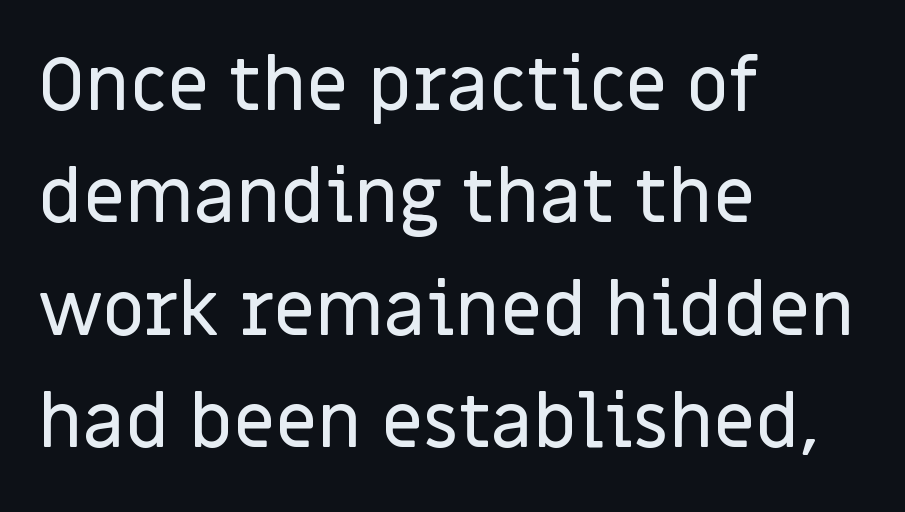
{"serif": "no", "italic": "no", "width": "normal", "stroke_contrast": "low", "x_height": "large", "monospaced": "no", "underline": "no", "align": "left", "line_spacing": "normal", "line_spacing_ratio": 1.52, "letter_spacing": "normal", "letter_spacing_em": 0.0, "glyph_px": 74}
